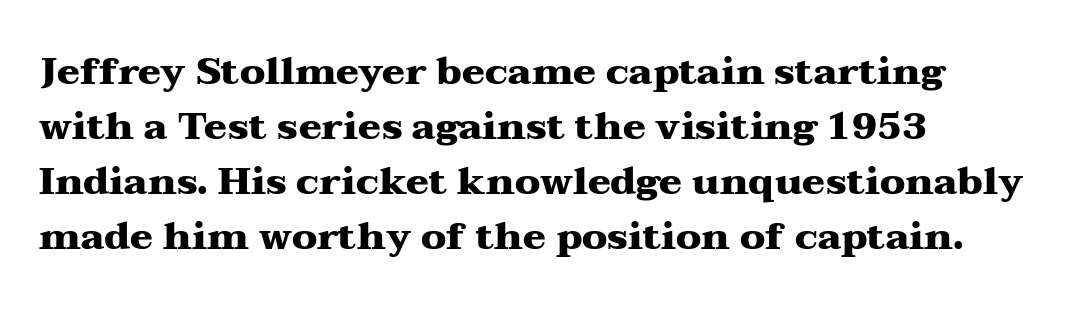
The image shows 38 px heavy, wide serif type, upright; set left-aligned, normal line spacing (1.45x), normal letter spacing, not underlined; medium stroke contrast and a medium x-height.
